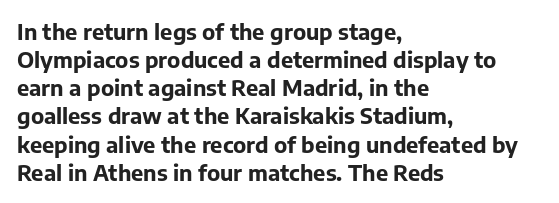
{"italic": "no", "bold": "yes", "underline": "no", "align": "left", "line_spacing": "normal", "line_spacing_ratio": 1.28, "letter_spacing": "normal", "letter_spacing_em": 0.0, "glyph_px": 22}
